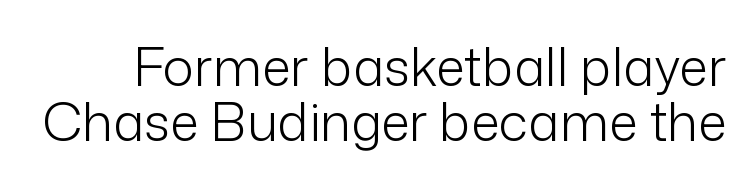
{"serif": "no", "italic": "no", "bold": "no", "weight": "light", "width": "normal", "stroke_contrast": "low", "x_height": "medium", "monospaced": "no", "underline": "no", "line_spacing": "tight", "line_spacing_ratio": 1.05, "letter_spacing": "normal", "letter_spacing_em": 0.0, "glyph_px": 52}
